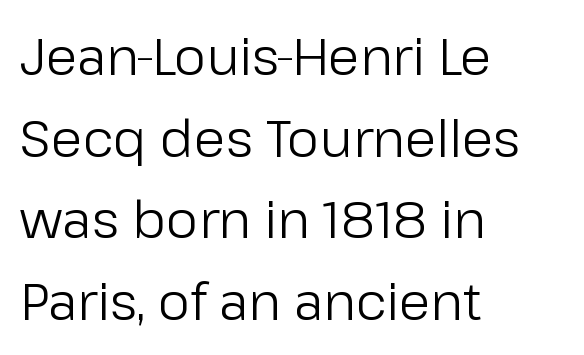
{"serif": "no", "italic": "no", "bold": "no", "weight": "regular", "width": "normal", "stroke_contrast": "low", "x_height": "medium", "monospaced": "no", "underline": "no", "align": "left", "line_spacing": "normal", "line_spacing_ratio": 1.6, "letter_spacing": "normal", "letter_spacing_em": 0.0, "glyph_px": 51}
